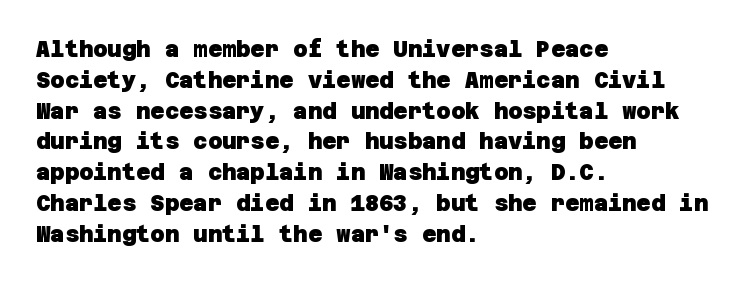
Q: Is the text bold? A: Yes.
Q: Is the text underlined? A: No.
Q: How is the paragraph aligned? A: Left-aligned.
Q: Is the spacing between letters normal or unusually wide? A: Normal.
Q: Is the spacing between lines tight, normal or loose? A: Normal.
